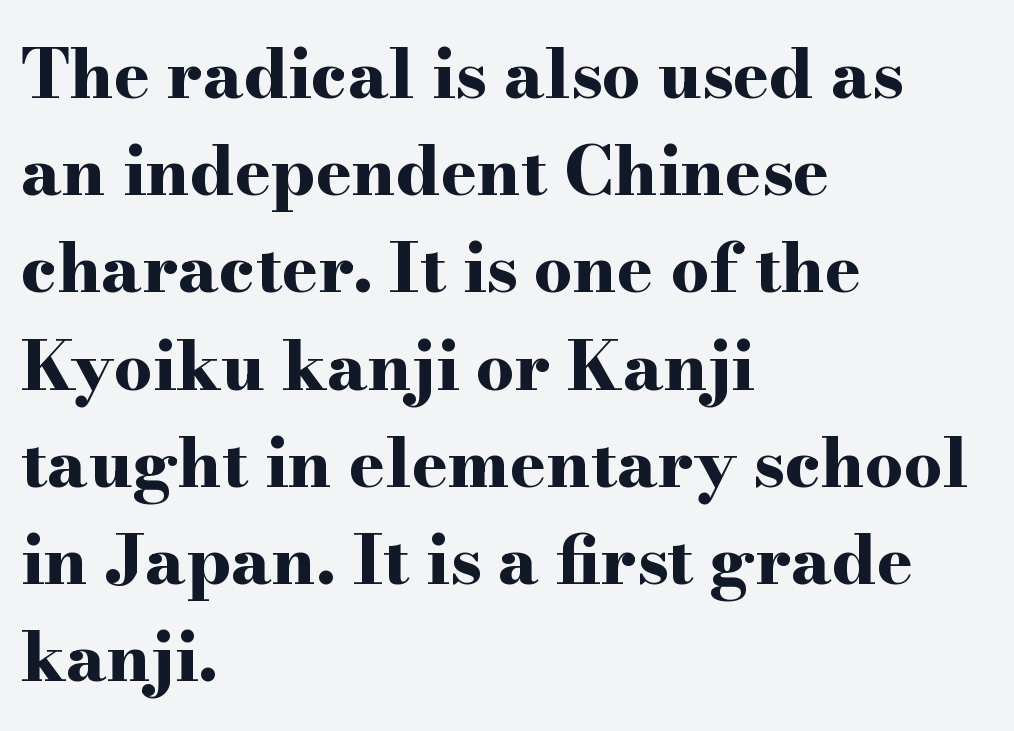
Rendered with straight, roman letterforms. This sample uses plain, unmodified letter spacing. The rendering shows small feet on the letterforms — a serif design. Does the weight exceed regular? Yes, all the way to bold. Underline: absent.
